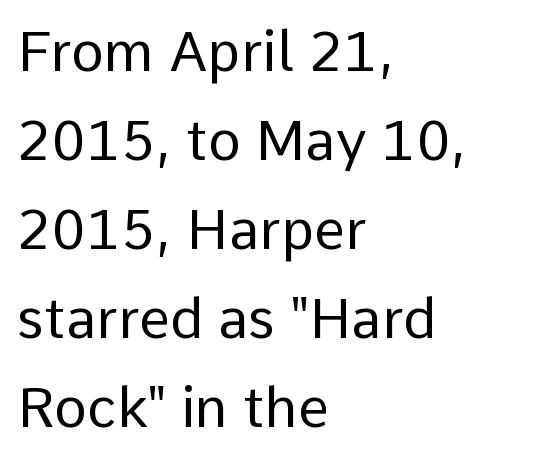
Q: Is the text bold? A: No.
Q: Is the text italic (slanted)? A: No, it is upright.
Q: Is the typeface a serif or a sans-serif typeface? A: Sans-serif.
Q: Is the text underlined? A: No.
Q: How is the paragraph aligned? A: Left-aligned.
Q: Is the spacing between letters normal or unusually wide? A: Normal.
Q: Is the spacing between lines tight, normal or loose? A: Normal.
Q: Width (condensed, normal, or wide)? A: Normal.
Q: Stroke contrast? A: Low.
Q: x-height? A: Medium.
Q: Monospaced? A: No.
